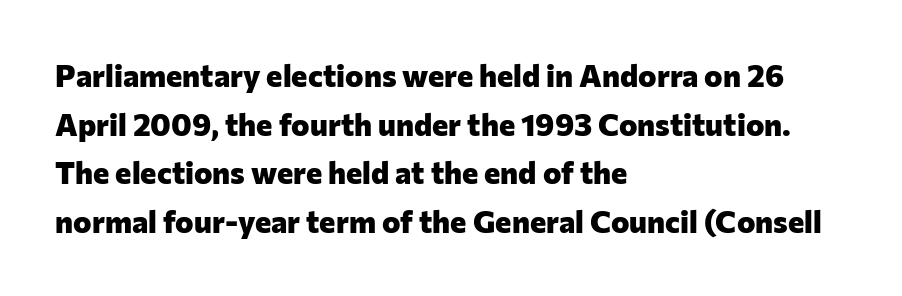
{"serif": "no", "italic": "no", "bold": "yes", "weight": "heavy", "width": "normal", "stroke_contrast": "low", "x_height": "medium", "monospaced": "no", "underline": "no", "align": "left", "line_spacing": "normal", "line_spacing_ratio": 1.57, "letter_spacing": "normal", "letter_spacing_em": 0.0, "glyph_px": 31}
